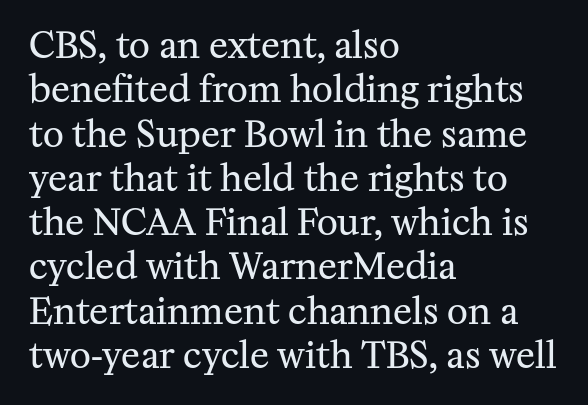
On a weight scale, this lands at 450 or below. Underlining? Definitely not there. Looks like regular typesetting: each glyph gets only the width it needs. Font category for this specimen: serif. Line starts are locked; line ends wander.
